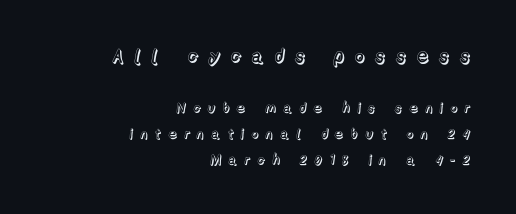
The passage shown begins with its larger block and ends with its smaller one. Characters follow at a spacing far wider than the type designer built in. No word sits above an underline. Line ends are locked; line starts wander.
